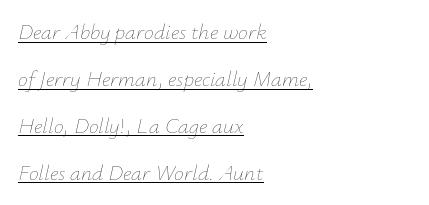
When letters slant like this, we call the style italic. Reading down the block, your eye returns to a fixed left position each line. Looks like someone drew a line under every word here. The letterforms sit shoulder to shoulder at normal distance.
